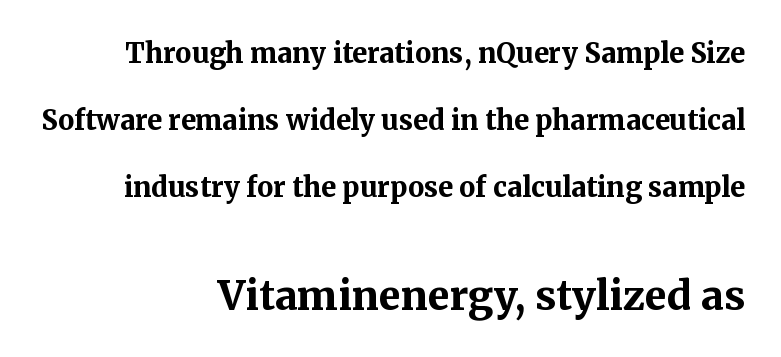
{"serif": "yes", "italic": "no", "bold": "yes", "weight": "bold", "width": "normal", "stroke_contrast": "medium", "x_height": "medium", "monospaced": "no", "underline": "no", "align": "right", "line_spacing": "loose", "line_spacing_ratio": 2.49, "letter_spacing": "normal", "letter_spacing_em": 0.0, "larger_block": "second", "size_ratio": 1.48, "glyph_px": 40}
